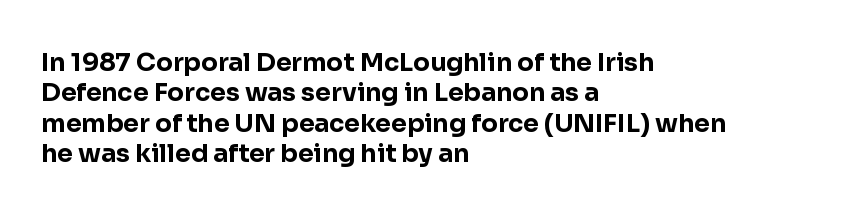
Each line starts at the same left margin while the right side varies. Words appear dense and cohesive because spacing is normal. What weight is shown? A full bold with thick strokes. Nope, not italic — everything's standing straight.
